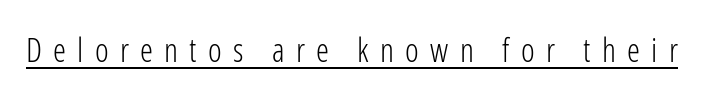
The image shows 33 px light, condensed sans-serif type, upright; set unusually wide letter spacing (+0.34 em), underlined; low stroke contrast and a medium x-height.
